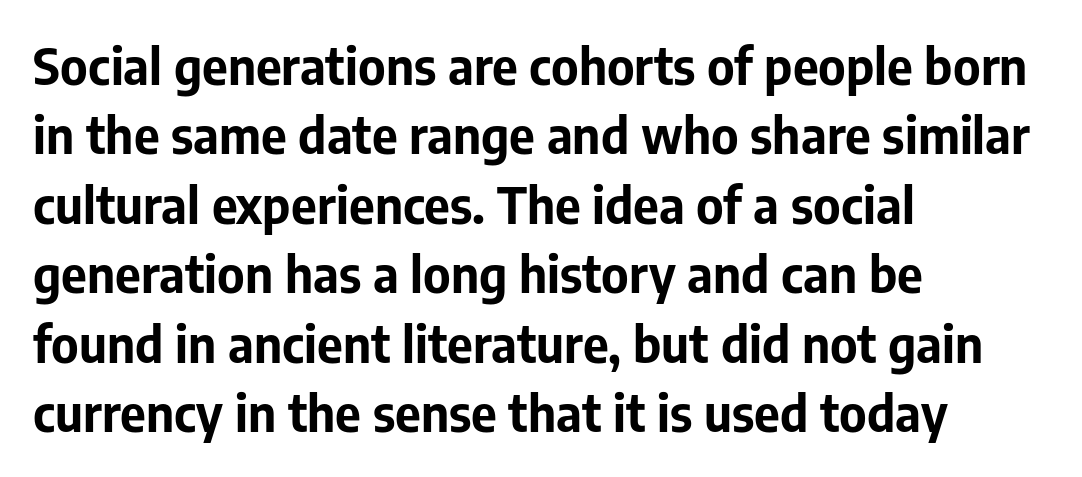
{"serif": "no", "italic": "no", "bold": "yes", "weight": "bold", "width": "normal", "stroke_contrast": "low", "x_height": "medium", "monospaced": "no", "underline": "no", "align": "left", "line_spacing": "normal", "line_spacing_ratio": 1.39, "letter_spacing": "normal", "letter_spacing_em": 0.0, "glyph_px": 50}
